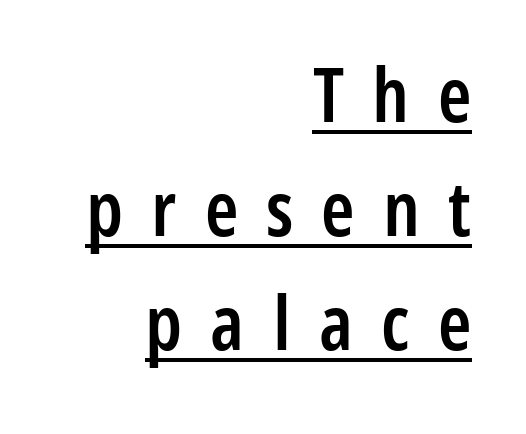
{"serif": "no", "italic": "no", "bold": "semi", "weight": "semibold", "width": "condensed", "stroke_contrast": "low", "x_height": "medium", "monospaced": "no", "underline": "yes", "align": "right", "line_spacing": "normal", "line_spacing_ratio": 1.5, "letter_spacing": "wide", "letter_spacing_em": 0.37, "glyph_px": 76}
